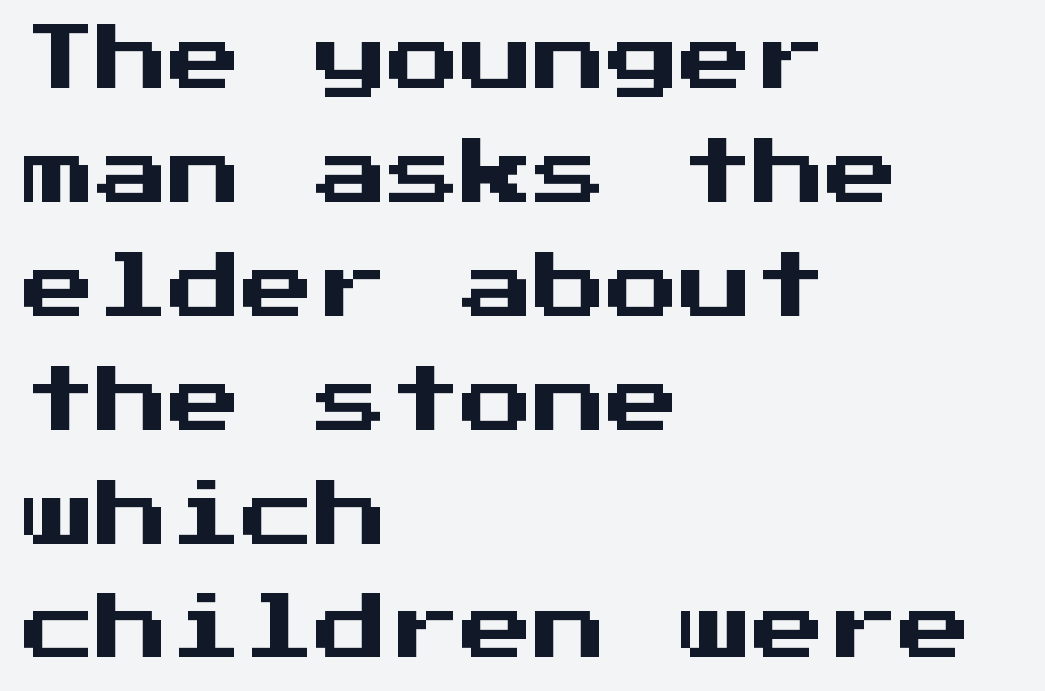
The image shows 73 px sans-serif type, upright, monospaced; set left-aligned, normal line spacing (1.56x), normal letter spacing, not underlined; medium stroke contrast and a medium x-height.
